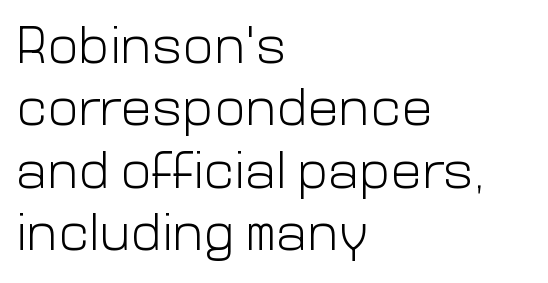
In terms of letterform style, serifs are entirely absent. In terms of letterspacing, this is plain default setting. Unmarked baselines from the first word to the last. Where is the straight margin? On the left. These lines were composed using upright roman letters.
